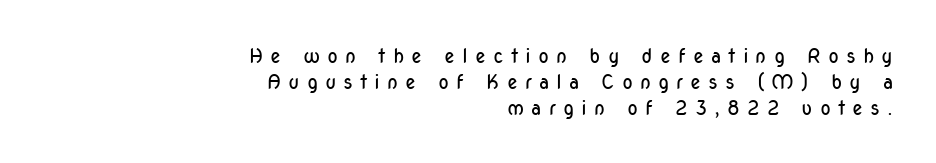
Q: Is the text bold? A: No.
Q: Is the text italic (slanted)? A: No, it is upright.
Q: Is the text underlined? A: No.
Q: How is the paragraph aligned? A: Right-aligned.
Q: Is the spacing between letters normal or unusually wide? A: Unusually wide.
Q: Is the spacing between lines tight, normal or loose? A: Normal.
